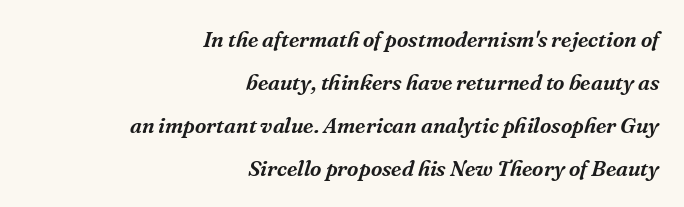
Horizontal bands of white between lines are thick stripes. A clean baseline with only descenders dipping below it. Observe the lean: these are italic letterforms. This rendering leaves character spacing at its baseline value. A student would call this right alignment; a typographer would say flush right, rag left.
